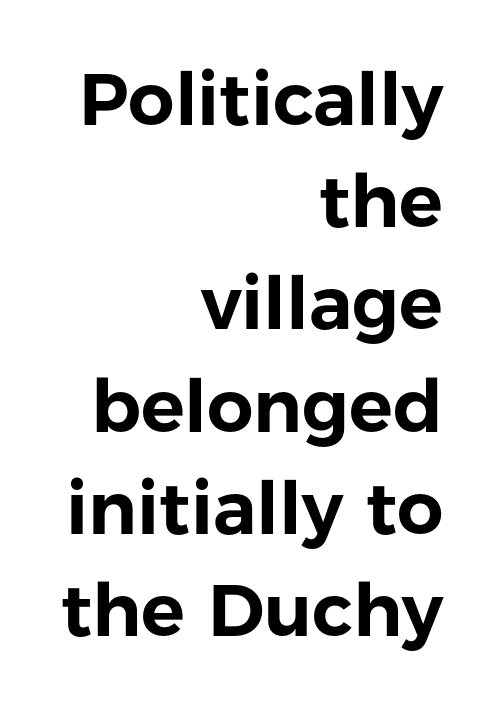
{"serif": "no", "italic": "no", "width": "normal", "stroke_contrast": "low", "x_height": "medium", "monospaced": "no", "underline": "no", "align": "right", "line_spacing": "normal", "line_spacing_ratio": 1.4, "letter_spacing": "normal", "letter_spacing_em": 0.0, "glyph_px": 73}
